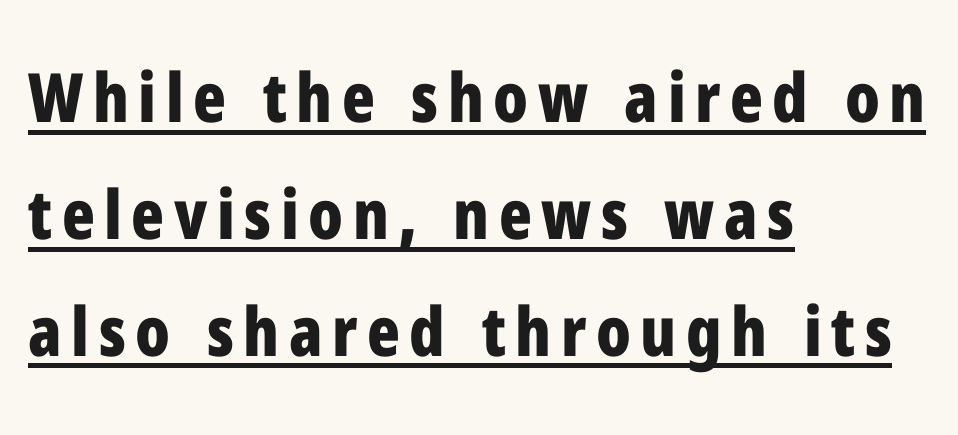
{"serif": "no", "italic": "no", "bold": "yes", "weight": "bold", "width": "condensed", "stroke_contrast": "low", "x_height": "medium", "monospaced": "no", "underline": "yes", "align": "left", "line_spacing_ratio": 1.72, "glyph_px": 68}
